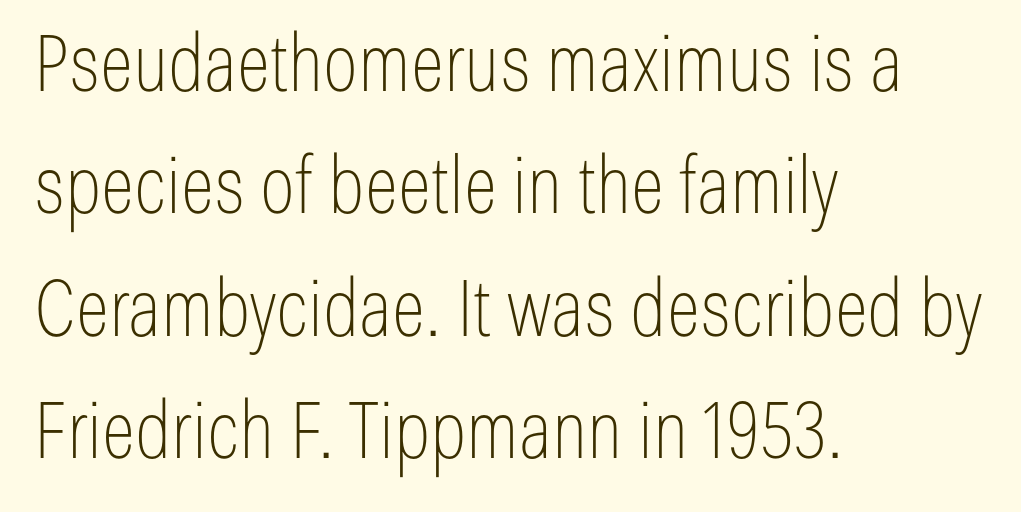
The image shows 79 px thin, condensed sans-serif type, upright; set left-aligned, normal line spacing (1.55x), normal letter spacing, not underlined; low stroke contrast and a medium x-height.
